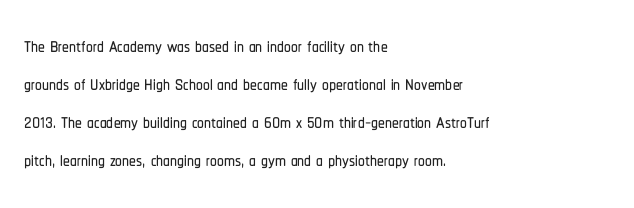
Every stem runs plumb, perpendicular to the baseline. No extra tracking has been applied to these lines. Students, observe: this is what conventionally led text looks like. The rendering anchors every line to the left-hand side. Just letters on the line, the space beneath them empty.
